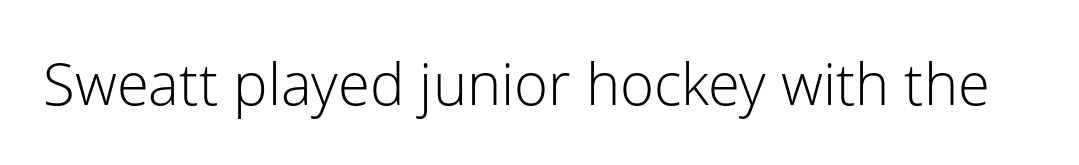
Q: Is the text bold? A: No.
Q: Is the text italic (slanted)? A: No, it is upright.
Q: Is the typeface a serif or a sans-serif typeface? A: Sans-serif.
Q: Is the text underlined? A: No.
Q: Is the spacing between letters normal or unusually wide? A: Normal.
Q: Width (condensed, normal, or wide)? A: Normal.
Q: Stroke contrast? A: Low.
Q: x-height? A: Medium.
Q: Monospaced? A: No.
